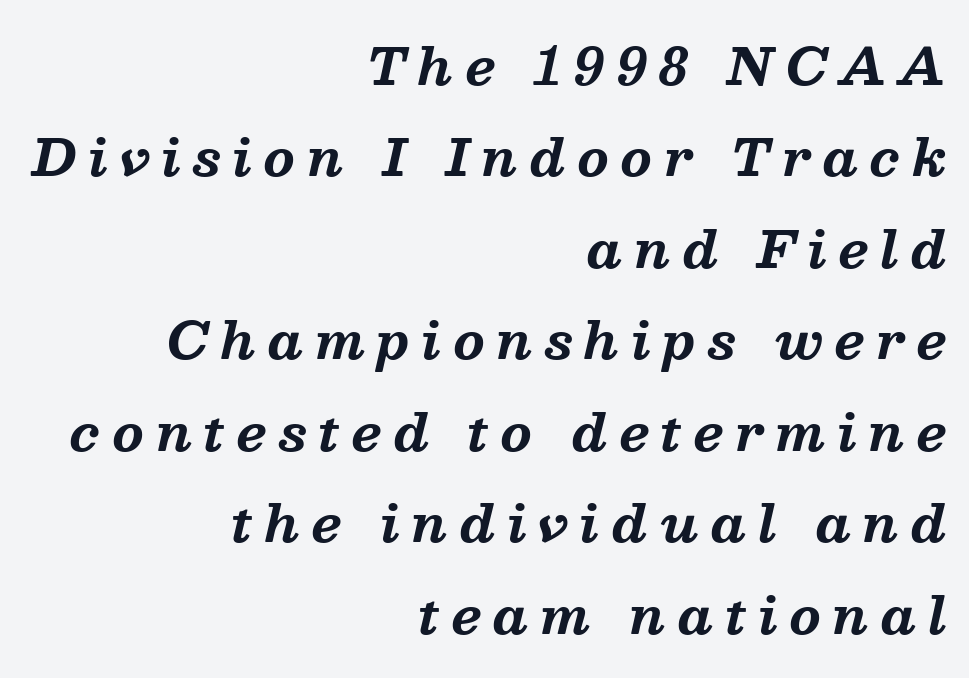
Q: Is the text bold? A: Yes.
Q: Is the text italic (slanted)? A: Yes, it leans right by about 13 degrees.
Q: Is the typeface a serif or a sans-serif typeface? A: Serif.
Q: Is the text underlined? A: No.
Q: How is the paragraph aligned? A: Right-aligned.
Q: Is the spacing between letters normal or unusually wide? A: Unusually wide.
Q: Width (condensed, normal, or wide)? A: Normal.
Q: Stroke contrast? A: Medium.
Q: x-height? A: Medium.
Q: Monospaced? A: No.
